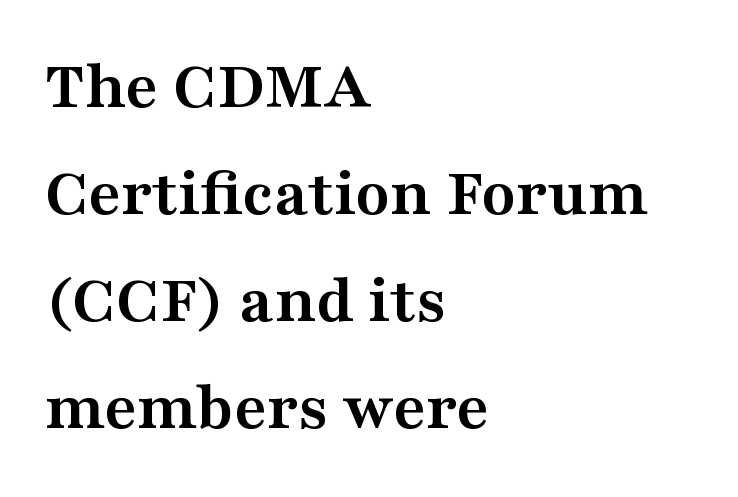
Q: Is the text bold? A: Yes.
Q: Is the text italic (slanted)? A: No, it is upright.
Q: Is the typeface a serif or a sans-serif typeface? A: Serif.
Q: Is the text underlined? A: No.
Q: How is the paragraph aligned? A: Left-aligned.
Q: Is the spacing between letters normal or unusually wide? A: Normal.
Q: Is the spacing between lines tight, normal or loose? A: Normal.
Q: Width (condensed, normal, or wide)? A: Wide.
Q: Stroke contrast? A: Medium.
Q: x-height? A: Medium.
Q: Monospaced? A: No.
